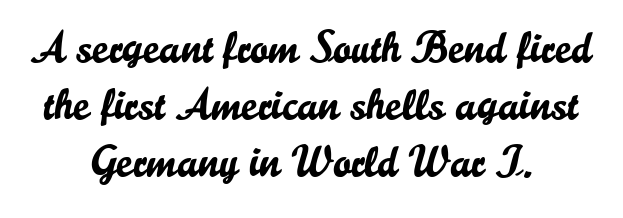
Compared with typical body copy, the letter spacing here is the same. The passage shown stacks its lines at a standard gap. The paragraph shown floats in the horizontal middle. These lines are rendered in a variable-pitch font.
